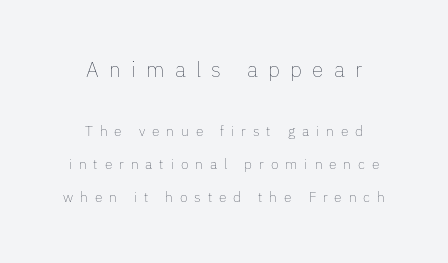
Q: Is the text bold? A: No.
Q: Is the text italic (slanted)? A: No, it is upright.
Q: Is the text underlined? A: No.
Q: How is the paragraph aligned? A: Centered.
Q: Is the spacing between letters normal or unusually wide? A: Unusually wide.
Q: Is the spacing between lines tight, normal or loose? A: Loose.
Q: Which block of text is set in a larger size, the first (top) or the second (bottom)? A: The first (top) one.
